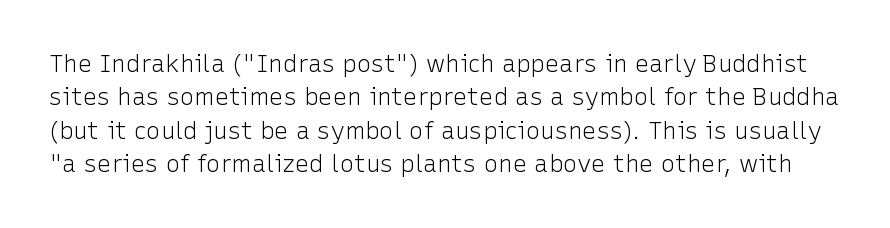
Q: Is the text bold? A: No.
Q: Is the text italic (slanted)? A: No, it is upright.
Q: Is the text underlined? A: No.
Q: Is the spacing between letters normal or unusually wide? A: Normal.
Q: Is the spacing between lines tight, normal or loose? A: Normal.
